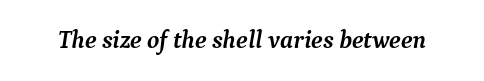
{"italic": "yes", "lean": "right", "slant_degrees": 9, "bold": "yes", "underline": "no", "letter_spacing": "normal", "letter_spacing_em": 0.0, "glyph_px": 25}
